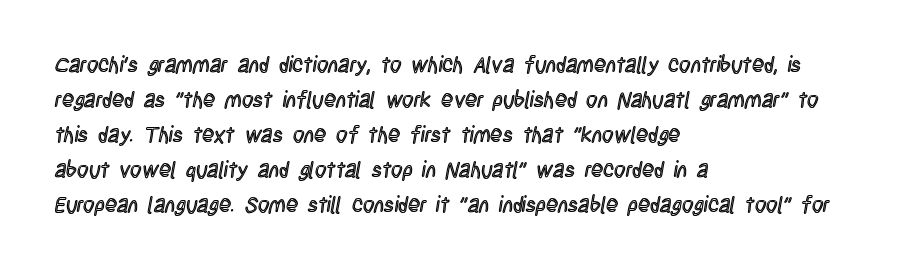
The vertical gap from one line to the next is medium. The ragged edge is on the right, which tells us the setting is flush left. Look at the tracking — it's just the regular setting, nothing added. Only glyphs here, with clear space below each row.
